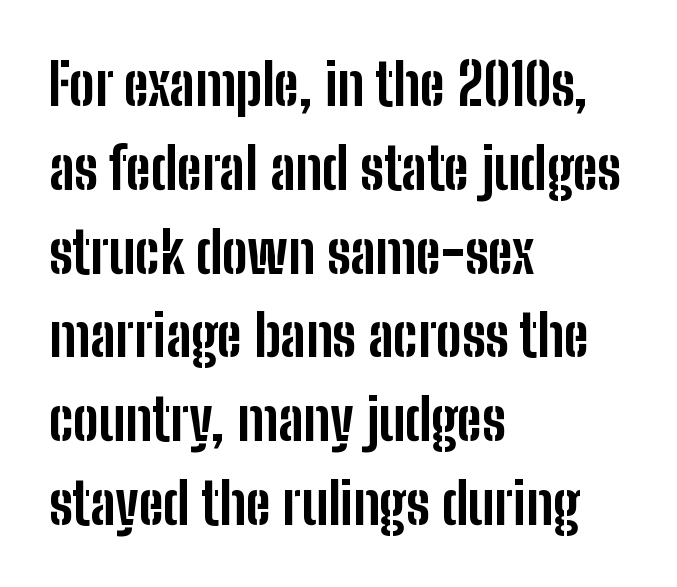
Q: Is the text bold? A: Yes.
Q: Is the text italic (slanted)? A: No, it is upright.
Q: Is the typeface a serif or a sans-serif typeface? A: Sans-serif.
Q: Is the text underlined? A: No.
Q: How is the paragraph aligned? A: Left-aligned.
Q: Is the spacing between letters normal or unusually wide? A: Normal.
Q: Is the spacing between lines tight, normal or loose? A: Normal.
Q: Width (condensed, normal, or wide)? A: Condensed.
Q: Stroke contrast? A: Low.
Q: x-height? A: Medium.
Q: Monospaced? A: No.
